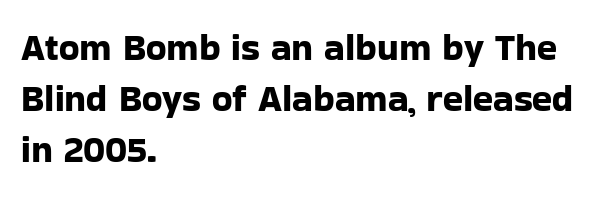
{"serif": "no", "italic": "no", "width": "normal", "stroke_contrast": "low", "x_height": "medium", "monospaced": "no", "underline": "no", "align": "left", "line_spacing": "normal", "line_spacing_ratio": 1.38, "letter_spacing": "normal", "letter_spacing_em": 0.0, "glyph_px": 37}
